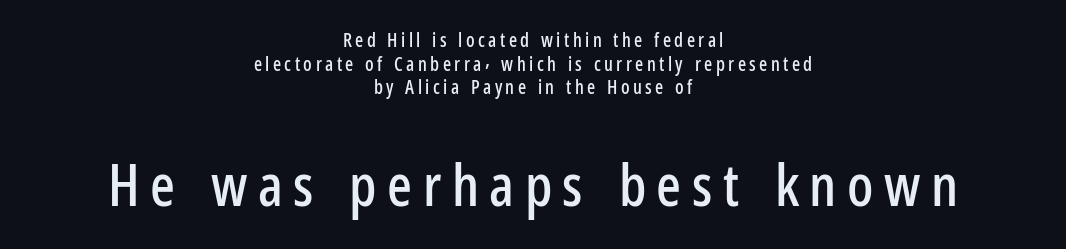
Q: Is the text italic (slanted)? A: No, it is upright.
Q: Is the typeface a serif or a sans-serif typeface? A: Sans-serif.
Q: Is the text underlined? A: No.
Q: How is the paragraph aligned? A: Centered.
Q: Is the spacing between lines tight, normal or loose? A: Normal.
Q: Which block of text is set in a larger size, the first (top) or the second (bottom)? A: The second (bottom) one.
Q: Width (condensed, normal, or wide)? A: Condensed.
Q: Stroke contrast? A: Low.
Q: x-height? A: Medium.
Q: Monospaced? A: No.
